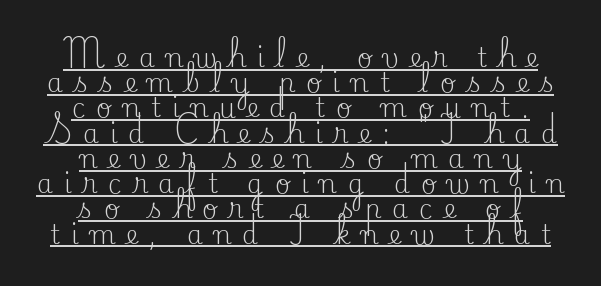
Q: Is the text bold? A: No.
Q: Is the text italic (slanted)? A: No, it is upright.
Q: Is the text underlined? A: Yes.
Q: How is the paragraph aligned? A: Centered.
Q: Is the spacing between letters normal or unusually wide? A: Unusually wide.
Q: Is the spacing between lines tight, normal or loose? A: Tight.
